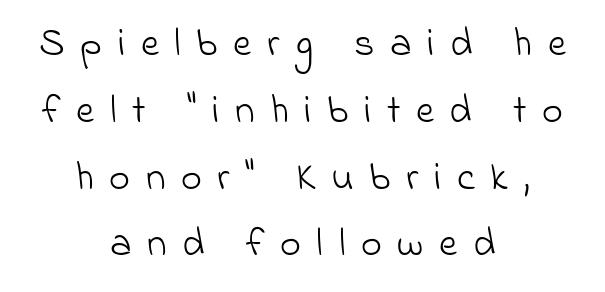
Q: Is the text bold? A: No.
Q: Is the typeface a serif or a sans-serif typeface? A: Sans-serif.
Q: Is the text underlined? A: No.
Q: How is the paragraph aligned? A: Centered.
Q: Is the spacing between letters normal or unusually wide? A: Unusually wide.
Q: Is the spacing between lines tight, normal or loose? A: Normal.
Q: Width (condensed, normal, or wide)? A: Normal.
Q: Stroke contrast? A: Low.
Q: x-height? A: Small.
Q: Monospaced? A: No.
